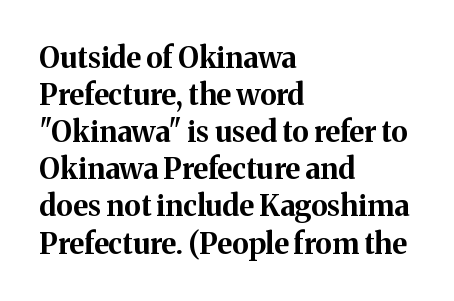
Q: Is the text bold? A: Yes.
Q: Is the text italic (slanted)? A: No, it is upright.
Q: Is the typeface a serif or a sans-serif typeface? A: Serif.
Q: Is the text underlined? A: No.
Q: How is the paragraph aligned? A: Left-aligned.
Q: Is the spacing between letters normal or unusually wide? A: Normal.
Q: Is the spacing between lines tight, normal or loose? A: Normal.
Q: Width (condensed, normal, or wide)? A: Normal.
Q: Stroke contrast? A: Medium.
Q: x-height? A: Medium.
Q: Monospaced? A: No.
